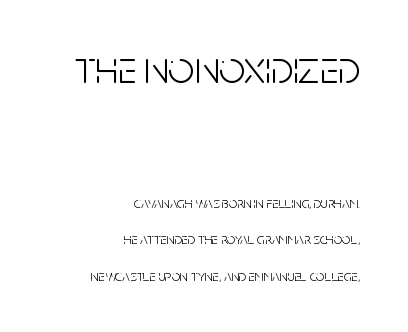
Q: Is the text bold? A: No.
Q: Is the text italic (slanted)? A: No, it is upright.
Q: Is the typeface a serif or a sans-serif typeface? A: Sans-serif.
Q: Is the text underlined? A: No.
Q: How is the paragraph aligned? A: Right-aligned.
Q: Is the spacing between letters normal or unusually wide? A: Normal.
Q: Is the spacing between lines tight, normal or loose? A: Loose.
Q: Which block of text is set in a larger size, the first (top) or the second (bottom)? A: The first (top) one.
Q: Width (condensed, normal, or wide)? A: Condensed.
Q: Stroke contrast? A: Low.
Q: x-height? A: Large.
Q: Monospaced? A: No.
